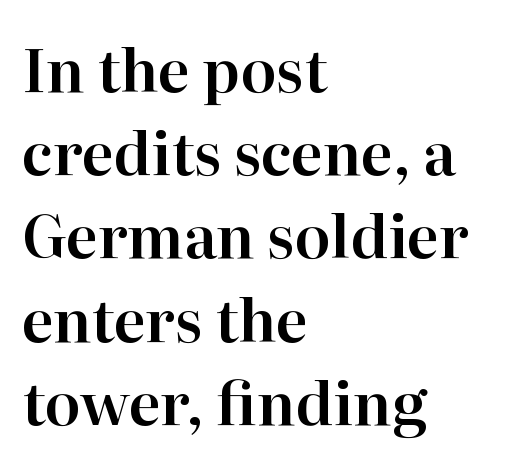
The image shows 59 px serif type, upright; set left-aligned, normal line spacing (1.41x), normal letter spacing, not underlined; high stroke contrast and a medium x-height.
